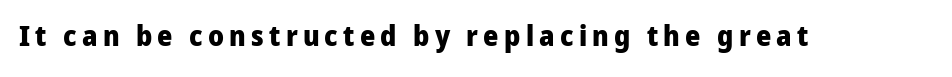
Q: Is the text bold? A: Yes.
Q: Is the text italic (slanted)? A: No, it is upright.
Q: Is the typeface a serif or a sans-serif typeface? A: Sans-serif.
Q: Is the text underlined? A: No.
Q: Width (condensed, normal, or wide)? A: Normal.
Q: Stroke contrast? A: Low.
Q: x-height? A: Medium.
Q: Monospaced? A: No.
